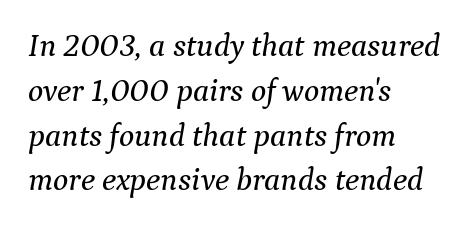
Q: Is the text italic (slanted)? A: Yes, it leans right by about 9 degrees.
Q: Is the typeface a serif or a sans-serif typeface? A: Serif.
Q: Is the text underlined? A: No.
Q: How is the paragraph aligned? A: Left-aligned.
Q: Is the spacing between letters normal or unusually wide? A: Normal.
Q: Is the spacing between lines tight, normal or loose? A: Normal.
Q: Width (condensed, normal, or wide)? A: Normal.
Q: Stroke contrast? A: Medium.
Q: x-height? A: Medium.
Q: Monospaced? A: No.
